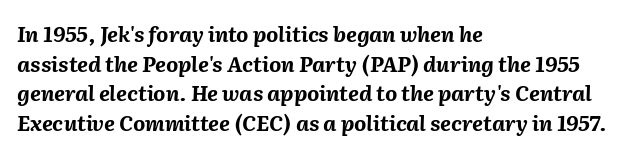
The image shows 21 px bold type, italic (leaning right); set left-aligned, normal line spacing (1.41x), normal letter spacing, not underlined.
